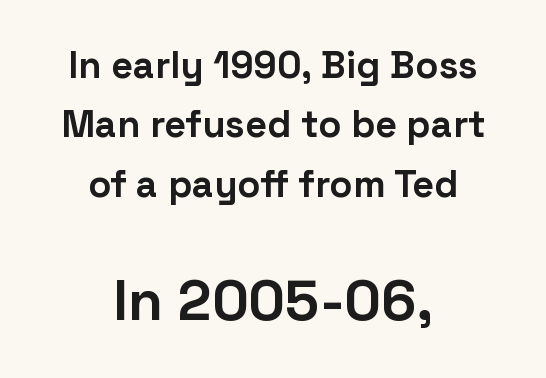
{"serif": "no", "italic": "no", "bold": "yes", "weight": "bold", "width": "normal", "stroke_contrast": "low", "x_height": "medium", "monospaced": "no", "underline": "no", "align": "center", "line_spacing": "normal", "line_spacing_ratio": 1.56, "letter_spacing": "normal", "letter_spacing_em": 0.0, "larger_block": "second", "size_ratio": 1.5, "glyph_px": 57}
